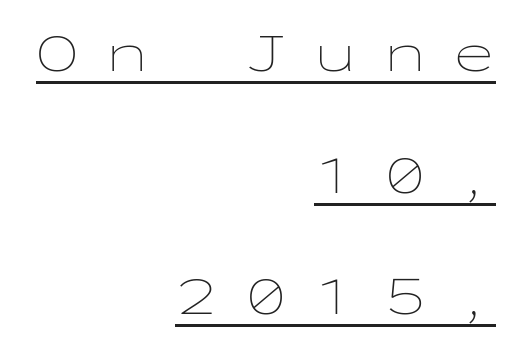
Q: Is the text bold? A: No.
Q: Is the text italic (slanted)? A: No, it is upright.
Q: Is the text underlined? A: Yes.
Q: How is the paragraph aligned? A: Right-aligned.
Q: Is the spacing between letters normal or unusually wide? A: Unusually wide.
Q: Is the spacing between lines tight, normal or loose? A: Loose.
Q: Width (condensed, normal, or wide)? A: Wide.
Q: Stroke contrast? A: Low.
Q: x-height? A: Medium.
Q: Monospaced? A: Yes.
